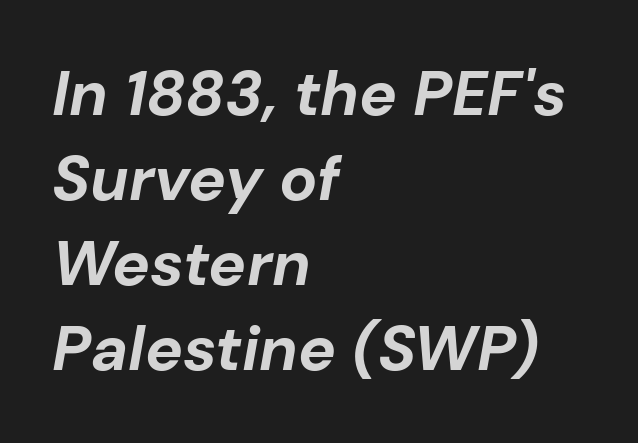
The image shows 63 px bold type, italic (leaning right); set left-aligned, normal line spacing (1.35x), normal letter spacing, not underlined; low stroke contrast and a medium x-height.
